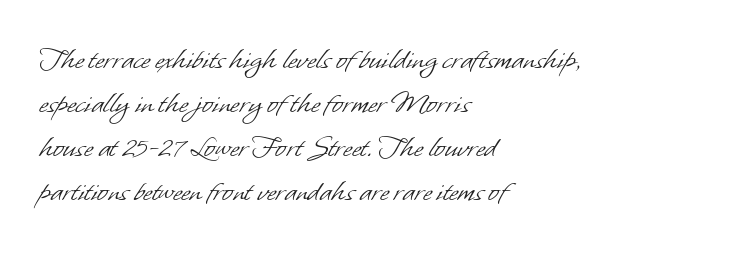
{"serif": "no", "bold": "no", "weight": "light", "width": "normal", "stroke_contrast": "low", "x_height": "small", "monospaced": "no", "underline": "no", "align": "left", "line_spacing": "normal", "line_spacing_ratio": 1.38, "letter_spacing": "normal", "letter_spacing_em": 0.0, "glyph_px": 32}
